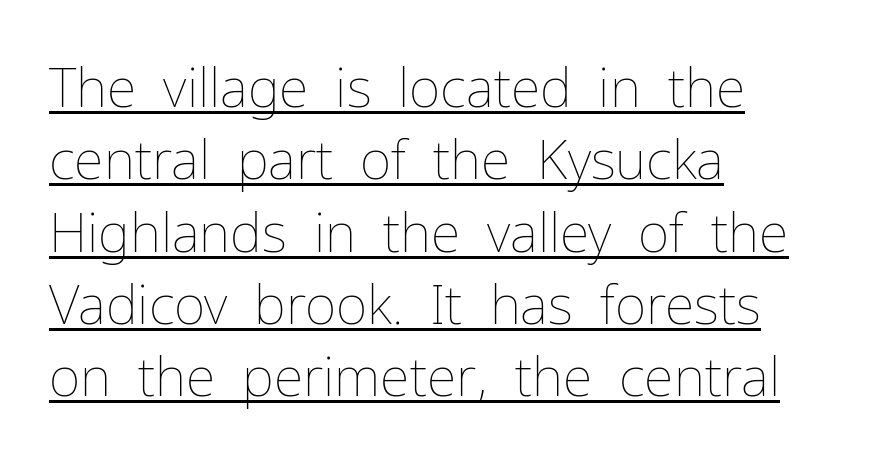
Q: Is the text bold? A: No.
Q: Is the text italic (slanted)? A: No, it is upright.
Q: Is the text underlined? A: Yes.
Q: How is the paragraph aligned? A: Left-aligned.
Q: Is the spacing between letters normal or unusually wide? A: Normal.
Q: Is the spacing between lines tight, normal or loose? A: Normal.
Q: Width (condensed, normal, or wide)? A: Normal.
Q: Stroke contrast? A: Low.
Q: x-height? A: Medium.
Q: Monospaced? A: No.
